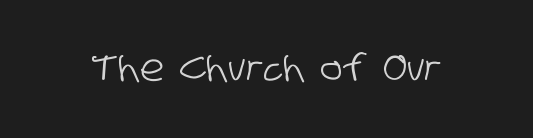
The image shows 37 px condensed sans-serif type; set normal letter spacing, not underlined; low stroke contrast and a large x-height.
